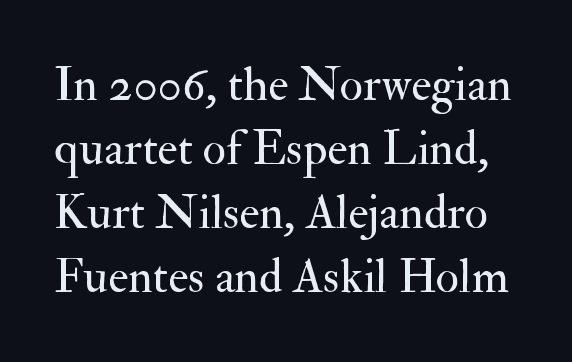
The image shows 48 px regular-weight serif type, upright; set normal line spacing (1.33x), normal letter spacing, not underlined; medium stroke contrast and a small x-height.
